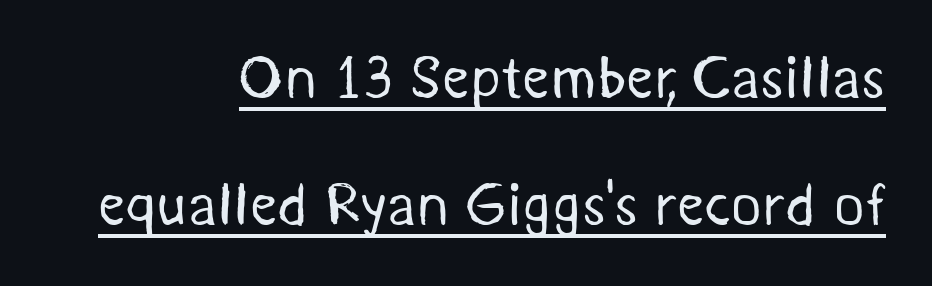
{"serif": "no", "bold": "no", "weight": "regular", "width": "normal", "stroke_contrast": "medium", "x_height": "medium", "monospaced": "no", "underline": "yes", "align": "right", "line_spacing": "loose", "line_spacing_ratio": 2.12, "letter_spacing": "normal", "letter_spacing_em": 0.0, "glyph_px": 60}
